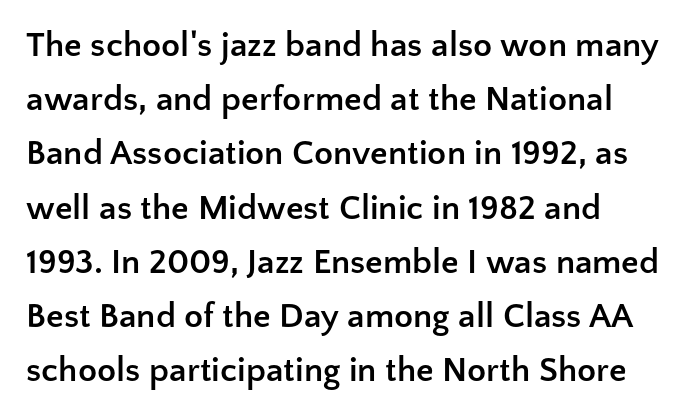
The image shows 35 px semibold sans-serif type, upright; set left-aligned, normal line spacing (1.55x), normal letter spacing, not underlined; low stroke contrast and a medium x-height.
